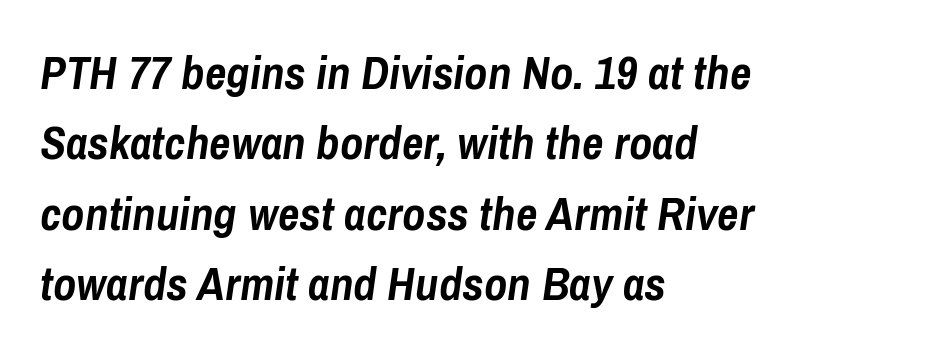
The sample has been set heavy, in full bold. Words float on clear page, feet unadorned. The rendering anchors every line to the left-hand side. There's an unmistakable incline to the writing here. These lines keep a tight, regular rhythm from letter to letter.
